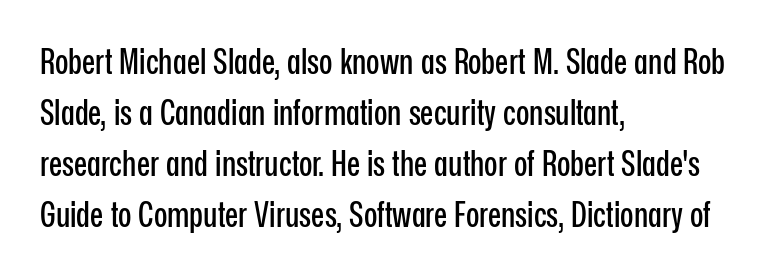
The image shows 35 px condensed sans-serif type, upright; set left-aligned, normal line spacing (1.46x), normal letter spacing, not underlined; low stroke contrast and a medium x-height.
